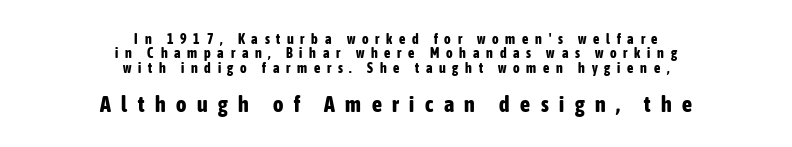
The sample has been set heavy, in full bold. This block would grow much taller if given ordinary leading; it's compressed now. Look at the glyph heights: the lower group is clearly the bigger setting. Underlining? Definitely not there. The lines are quadded center. Is the letter spacing exaggerated? Yes — the characters are pushed far apart.
